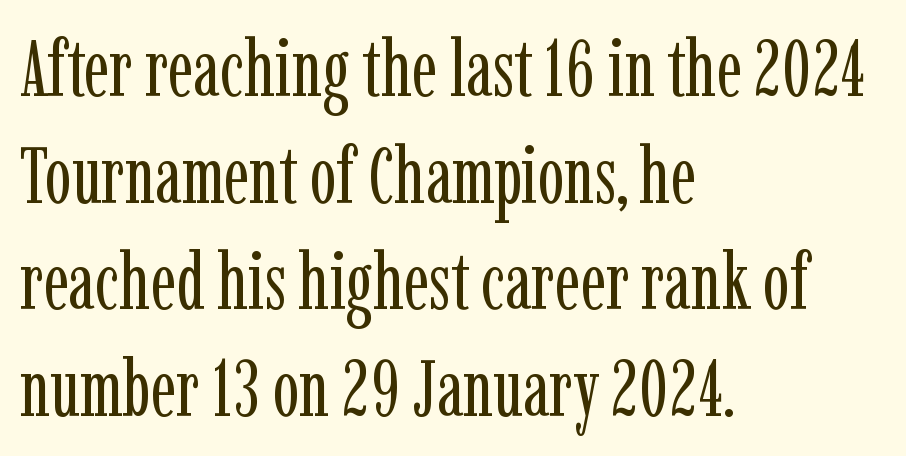
Q: Is the text bold? A: No.
Q: Is the text italic (slanted)? A: No, it is upright.
Q: Is the typeface a serif or a sans-serif typeface? A: Serif.
Q: Is the text underlined? A: No.
Q: How is the paragraph aligned? A: Left-aligned.
Q: Is the spacing between letters normal or unusually wide? A: Normal.
Q: Is the spacing between lines tight, normal or loose? A: Normal.
Q: Width (condensed, normal, or wide)? A: Condensed.
Q: Stroke contrast? A: Low.
Q: x-height? A: Medium.
Q: Monospaced? A: No.
